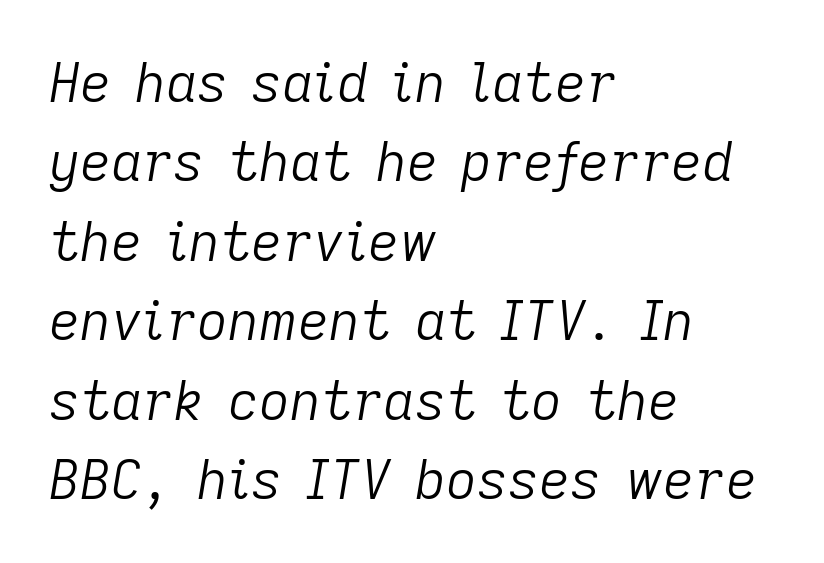
{"italic": "yes", "lean": "right", "slant_degrees": 9, "bold": "no", "weight": "light", "width": "normal", "stroke_contrast": "low", "x_height": "medium", "monospaced": "no", "underline": "no", "align": "left", "line_spacing": "normal", "line_spacing_ratio": 1.47, "letter_spacing": "normal", "letter_spacing_em": 0.0, "glyph_px": 54}
